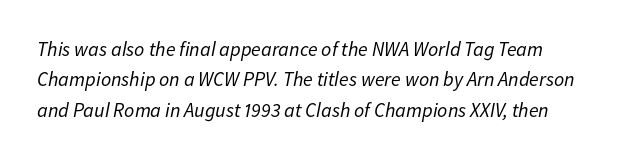
{"italic": "yes", "lean": "right", "slant_degrees": 11, "bold": "no", "underline": "no", "line_spacing": "normal", "line_spacing_ratio": 1.52, "letter_spacing": "normal", "letter_spacing_em": 0.0, "glyph_px": 20}
